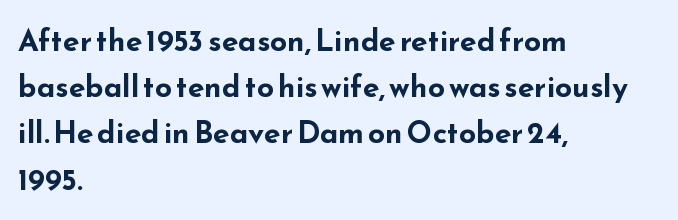
Q: Is the text bold? A: Yes.
Q: Is the text italic (slanted)? A: No, it is upright.
Q: Is the typeface a serif or a sans-serif typeface? A: Sans-serif.
Q: Is the text underlined? A: No.
Q: How is the paragraph aligned? A: Left-aligned.
Q: Is the spacing between letters normal or unusually wide? A: Normal.
Q: Is the spacing between lines tight, normal or loose? A: Normal.
Q: Width (condensed, normal, or wide)? A: Wide.
Q: Stroke contrast? A: Low.
Q: x-height? A: Small.
Q: Monospaced? A: No.
